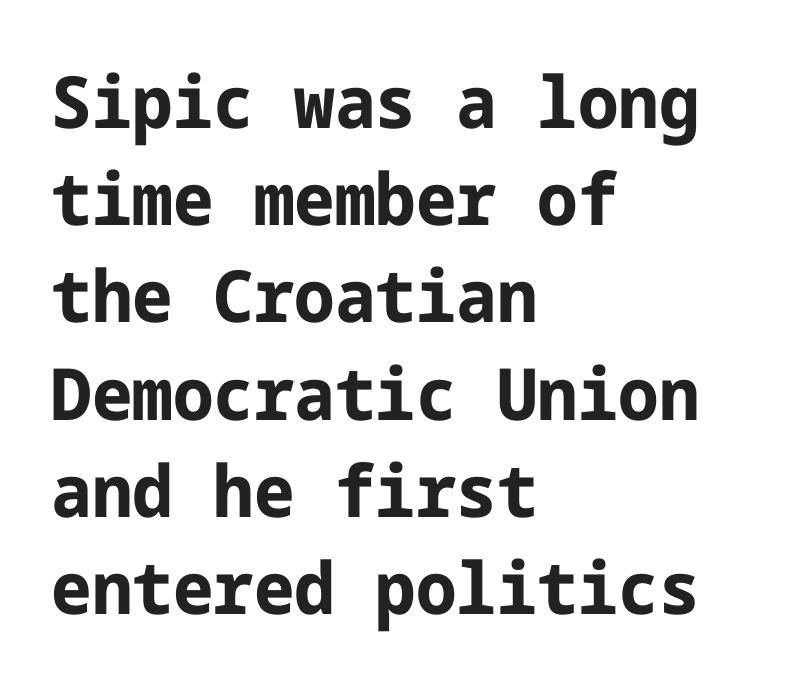
Q: Is the text bold? A: Yes.
Q: Is the text italic (slanted)? A: No, it is upright.
Q: Is the typeface a serif or a sans-serif typeface? A: Sans-serif.
Q: Is the text underlined? A: No.
Q: How is the paragraph aligned? A: Left-aligned.
Q: Is the spacing between letters normal or unusually wide? A: Normal.
Q: Is the spacing between lines tight, normal or loose? A: Normal.
Q: Width (condensed, normal, or wide)? A: Normal.
Q: Stroke contrast? A: Low.
Q: x-height? A: Medium.
